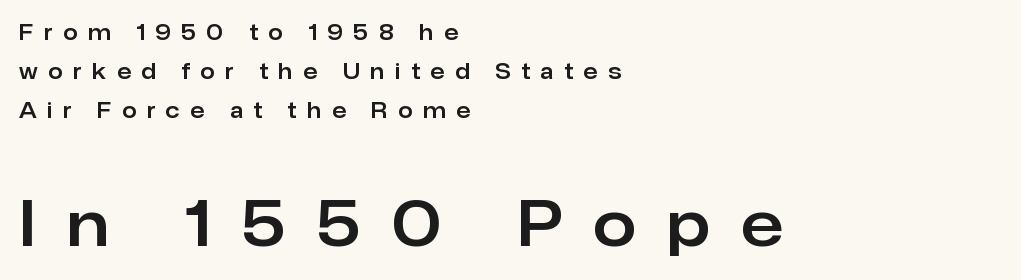
Line starts are locked; line ends wander. I'd call this a sans setting — the letters go barefoot. Caption: upper text group reduced, lower text group enlarged. Has an underline been added? It has not. Posture: vertical. Proportional: the letters do not fall into vertical columns.
